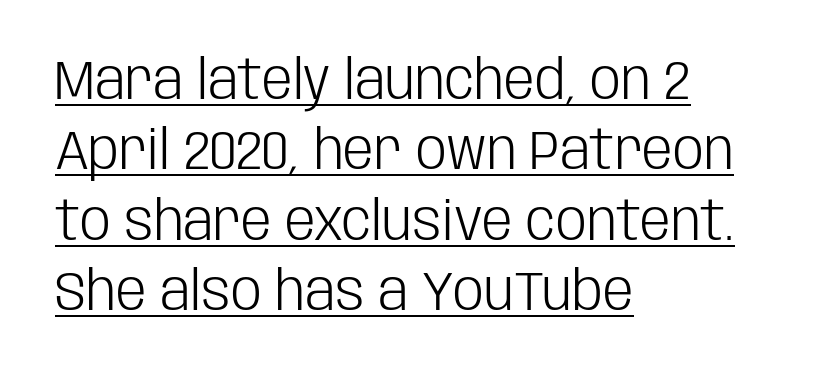
Q: Is the text bold? A: No.
Q: Is the text italic (slanted)? A: No, it is upright.
Q: Is the typeface a serif or a sans-serif typeface? A: Sans-serif.
Q: Is the text underlined? A: Yes.
Q: How is the paragraph aligned? A: Left-aligned.
Q: Is the spacing between letters normal or unusually wide? A: Normal.
Q: Is the spacing between lines tight, normal or loose? A: Normal.
Q: Width (condensed, normal, or wide)? A: Condensed.
Q: Stroke contrast? A: Low.
Q: x-height? A: Large.
Q: Monospaced? A: No.
